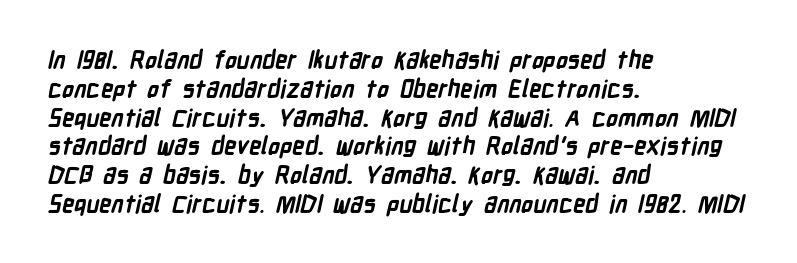
{"bold": "yes", "underline": "no", "align": "left", "line_spacing_ratio": 1.2, "letter_spacing": "normal", "letter_spacing_em": 0.0, "glyph_px": 24}
